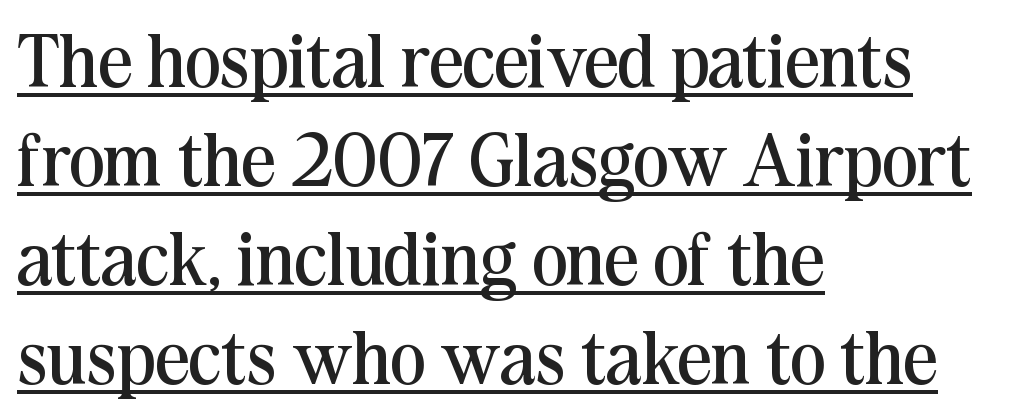
Q: Is the text bold? A: No.
Q: Is the text italic (slanted)? A: No, it is upright.
Q: Is the typeface a serif or a sans-serif typeface? A: Serif.
Q: Is the text underlined? A: Yes.
Q: How is the paragraph aligned? A: Left-aligned.
Q: Is the spacing between letters normal or unusually wide? A: Normal.
Q: Is the spacing between lines tight, normal or loose? A: Normal.
Q: Width (condensed, normal, or wide)? A: Normal.
Q: Stroke contrast? A: Medium.
Q: x-height? A: Medium.
Q: Monospaced? A: No.
